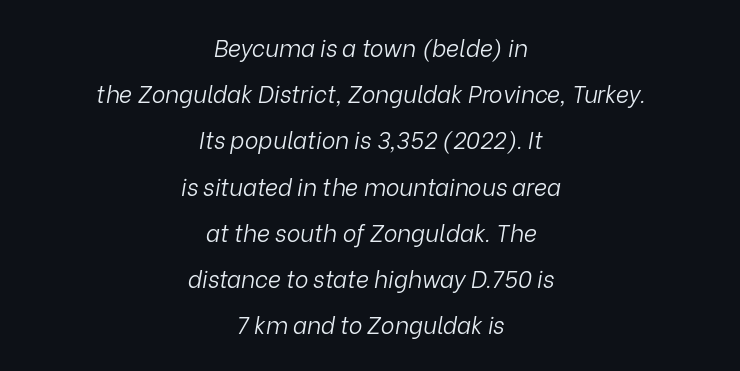
{"italic": "yes", "lean": "right", "slant_degrees": 9, "bold": "no", "underline": "no", "align": "center", "line_spacing": "loose", "line_spacing_ratio": 2.01, "letter_spacing": "normal", "letter_spacing_em": 0.0, "glyph_px": 23}
